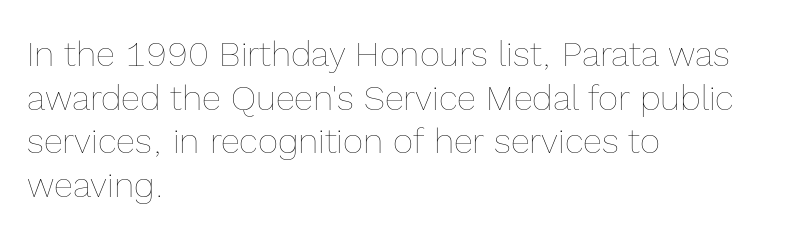
{"italic": "no", "bold": "no", "weight": "thin", "width": "normal", "x_height": "medium", "monospaced": "no", "underline": "no", "align": "left", "line_spacing": "normal", "line_spacing_ratio": 1.25, "letter_spacing": "normal", "letter_spacing_em": 0.0, "glyph_px": 35}
